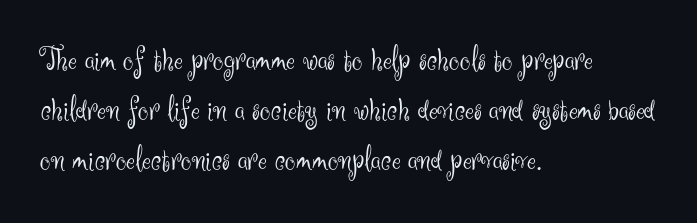
These glyphs show unthickened strokes, regular width or finer. Does the copy run flush right? No — it runs flush left. A typesetter would call this leading conventional body-copy spacing. Decoration check: the copy has no underline. Standard letterfit; no display-style spreading of the glyphs.
